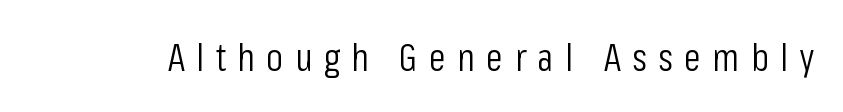
The image shows 39 px light, condensed sans-serif type, upright; set unusually wide letter spacing (+0.29 em), not underlined; low stroke contrast and a medium x-height.
